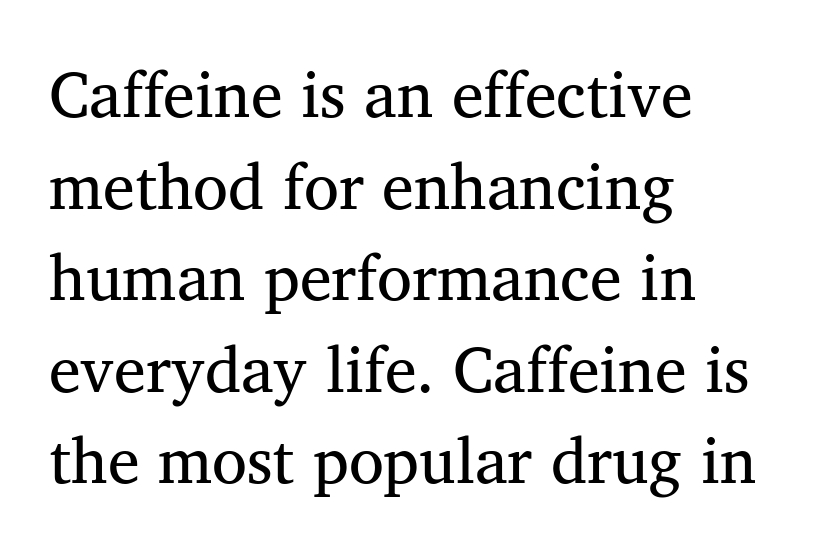
{"serif": "yes", "italic": "no", "bold": "no", "weight": "regular", "width": "normal", "stroke_contrast": "medium", "x_height": "medium", "monospaced": "no", "underline": "no", "align": "left", "line_spacing": "normal", "line_spacing_ratio": 1.43, "letter_spacing": "normal", "letter_spacing_em": 0.0, "glyph_px": 64}
